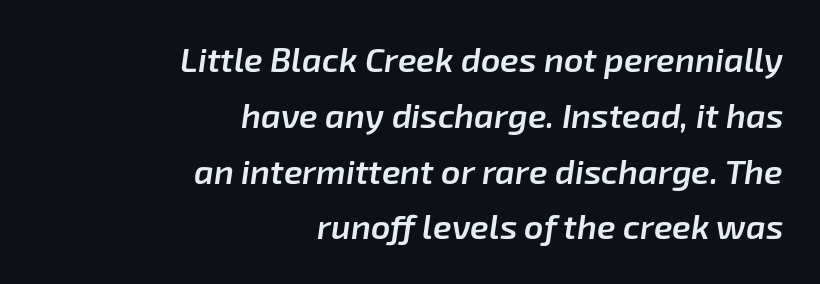
{"italic": "yes", "lean": "right", "slant_degrees": 8, "bold": "semi", "weight": "semibold", "width": "normal", "stroke_contrast": "low", "x_height": "medium", "monospaced": "no", "underline": "no", "align": "right", "line_spacing": "normal", "line_spacing_ratio": 1.64, "letter_spacing": "normal", "letter_spacing_em": 0.0, "glyph_px": 34}
